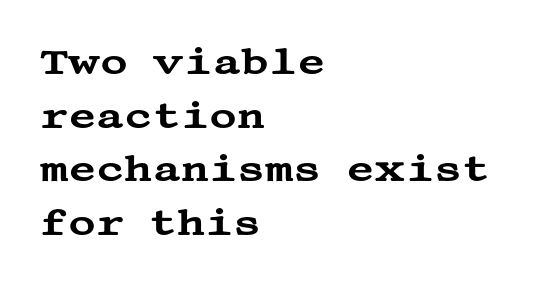
{"serif": "yes", "italic": "no", "width": "wide", "stroke_contrast": "medium", "x_height": "large", "underline": "no", "align": "left", "line_spacing": "normal", "line_spacing_ratio": 1.41, "letter_spacing": "normal", "letter_spacing_em": 0.0, "glyph_px": 38}
